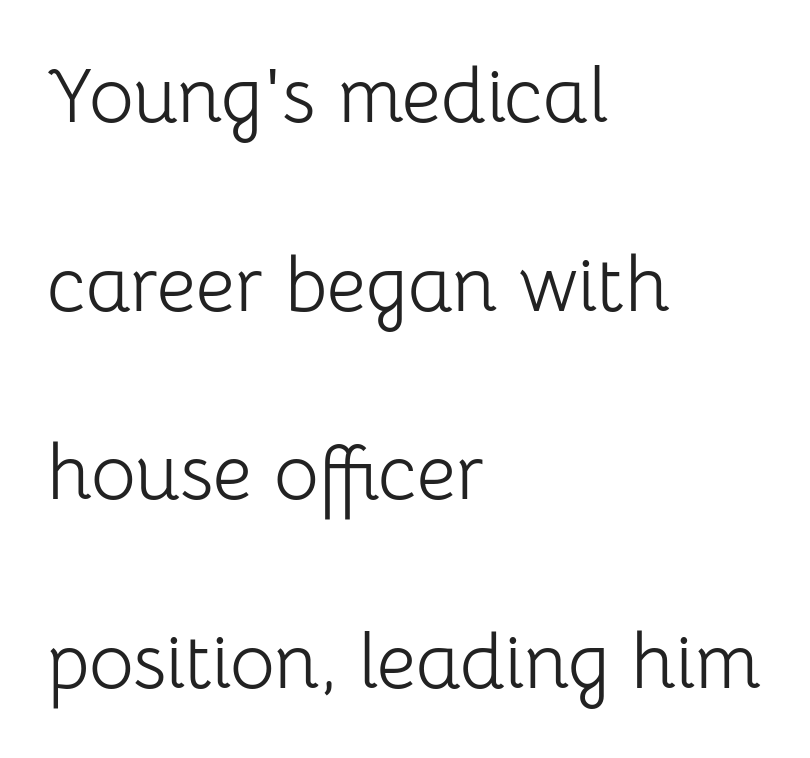
Q: Is the text bold? A: No.
Q: Is the text italic (slanted)? A: No, it is upright.
Q: Is the typeface a serif or a sans-serif typeface? A: Sans-serif.
Q: Is the text underlined? A: No.
Q: How is the paragraph aligned? A: Left-aligned.
Q: Is the spacing between letters normal or unusually wide? A: Normal.
Q: Is the spacing between lines tight, normal or loose? A: Loose.
Q: Width (condensed, normal, or wide)? A: Normal.
Q: Stroke contrast? A: Low.
Q: x-height? A: Medium.
Q: Monospaced? A: No.
